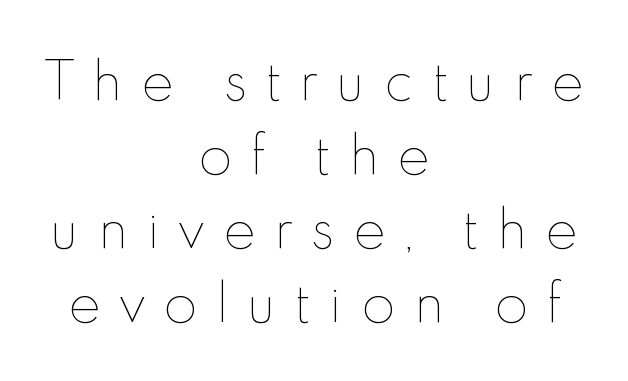
{"italic": "no", "bold": "no", "weight": "thin", "width": "normal", "x_height": "small", "monospaced": "no", "underline": "no", "align": "center", "line_spacing": "normal", "line_spacing_ratio": 1.51, "letter_spacing": "wide", "letter_spacing_em": 0.39, "glyph_px": 49}
